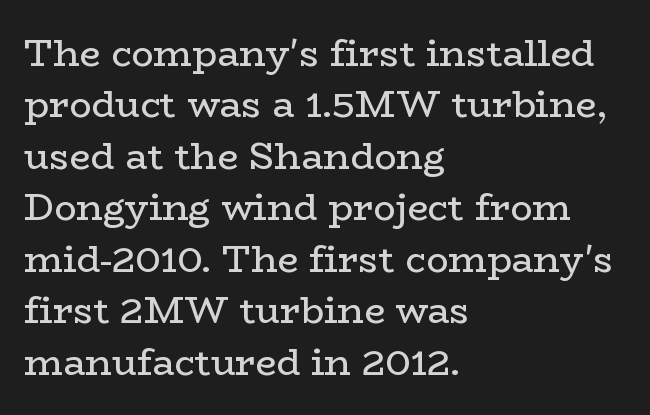
Q: Is the text bold? A: No.
Q: Is the text italic (slanted)? A: No, it is upright.
Q: Is the typeface a serif or a sans-serif typeface? A: Serif.
Q: Is the text underlined? A: No.
Q: How is the paragraph aligned? A: Left-aligned.
Q: Is the spacing between letters normal or unusually wide? A: Normal.
Q: Is the spacing between lines tight, normal or loose? A: Normal.
Q: Width (condensed, normal, or wide)? A: Wide.
Q: Stroke contrast? A: Low.
Q: x-height? A: Medium.
Q: Monospaced? A: No.
